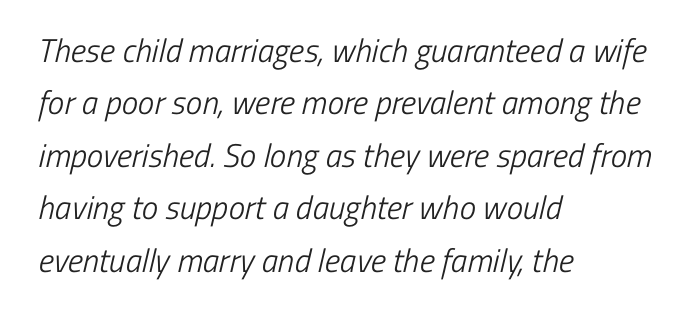
The typeface has the unassuming heft of standard copy or less. A student would call this left alignment; a typographer would say flush left, rag right. If you measured baseline to baseline, you'd find a middling distance. A typesetter would call this zero additional tracking. Note the varied advance widths — an 'i' is clearly narrower than an 'm'.
